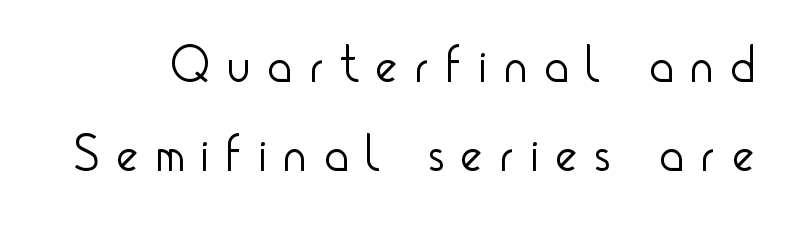
The image shows 51 px light, condensed sans-serif type, upright; set line spacing 1.75x, unusually wide letter spacing (+0.35 em), not underlined; low stroke contrast and a small x-height.
